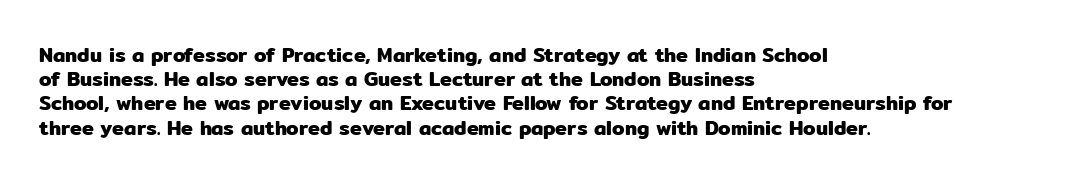
The image shows 20 px text type, upright; set left-aligned, line spacing 1.21x, normal letter spacing, not underlined.
